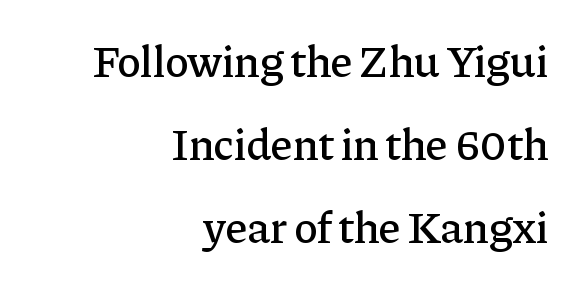
Q: Is the text italic (slanted)? A: No, it is upright.
Q: Is the typeface a serif or a sans-serif typeface? A: Serif.
Q: Is the text underlined? A: No.
Q: How is the paragraph aligned? A: Right-aligned.
Q: Is the spacing between letters normal or unusually wide? A: Normal.
Q: Width (condensed, normal, or wide)? A: Normal.
Q: Stroke contrast? A: Low.
Q: x-height? A: Medium.
Q: Monospaced? A: No.
